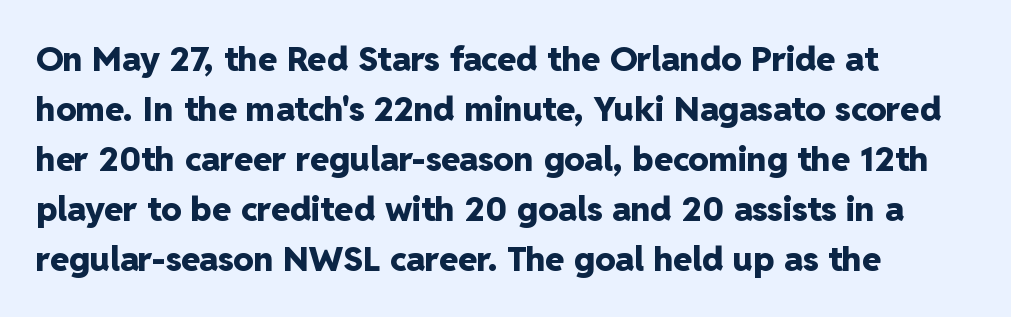
{"serif": "no", "italic": "no", "bold": "yes", "weight": "heavy", "width": "normal", "stroke_contrast": "low", "x_height": "medium", "monospaced": "no", "underline": "no", "align": "left", "line_spacing": "normal", "line_spacing_ratio": 1.47, "letter_spacing": "normal", "letter_spacing_em": 0.0, "glyph_px": 34}
